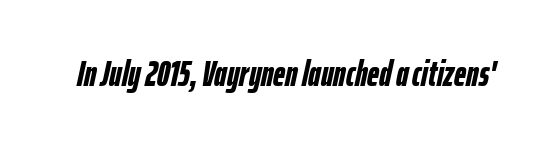
Characters are canted at an angle relative to the baseline's perpendicular. This rendering leaves character spacing at its baseline value. A bare baseline throughout the passage. The letters advance in unequal steps, a hallmark of proportional type. Weight: bold.
